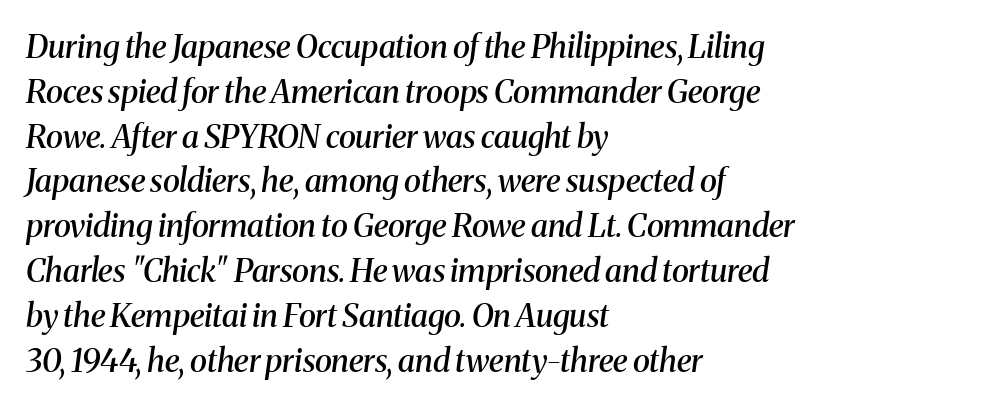
Q: Is the text bold? A: Semi-bold.
Q: Is the text italic (slanted)? A: Yes, it leans right by about 8 degrees.
Q: Is the typeface a serif or a sans-serif typeface? A: Serif.
Q: Is the text underlined? A: No.
Q: How is the paragraph aligned? A: Left-aligned.
Q: Is the spacing between letters normal or unusually wide? A: Normal.
Q: Is the spacing between lines tight, normal or loose? A: Normal.
Q: Width (condensed, normal, or wide)? A: Normal.
Q: Stroke contrast? A: Medium.
Q: x-height? A: Medium.
Q: Monospaced? A: No.
